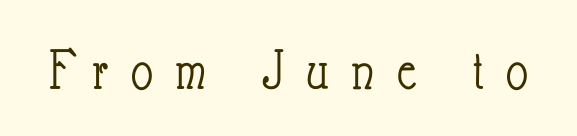
Q: Is the text bold? A: No.
Q: Is the text italic (slanted)? A: No, it is upright.
Q: Is the text underlined? A: No.
Q: Is the spacing between letters normal or unusually wide? A: Unusually wide.
Q: Width (condensed, normal, or wide)? A: Condensed.
Q: Stroke contrast? A: Low.
Q: x-height? A: Small.
Q: Monospaced? A: No.
